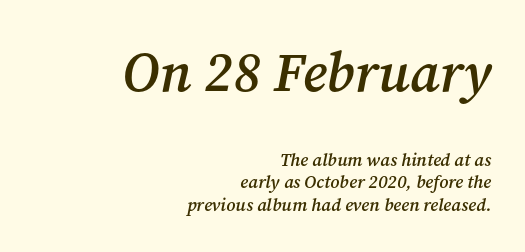
Q: Is the text bold? A: Semi-bold.
Q: Is the text italic (slanted)? A: Yes, it leans right by about 12 degrees.
Q: Is the typeface a serif or a sans-serif typeface? A: Serif.
Q: Is the text underlined? A: No.
Q: How is the paragraph aligned? A: Right-aligned.
Q: Is the spacing between letters normal or unusually wide? A: Normal.
Q: Is the spacing between lines tight, normal or loose? A: Normal.
Q: Which block of text is set in a larger size, the first (top) or the second (bottom)? A: The first (top) one.
Q: Width (condensed, normal, or wide)? A: Normal.
Q: Stroke contrast? A: Medium.
Q: x-height? A: Medium.
Q: Monospaced? A: No.
